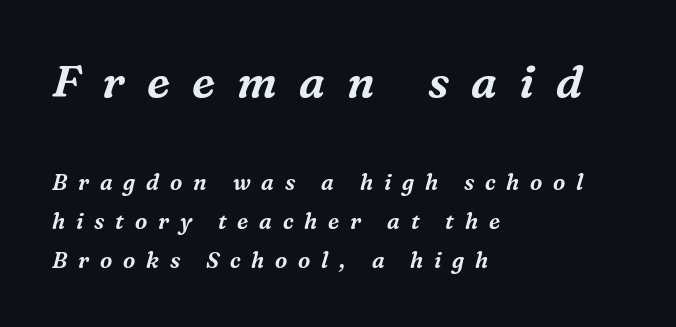
The ragged edge is on the right, which tells us the setting is flush left. Italic: yes, the glyphs are oblique. Caption: expanded tracking, letters set apart. The space directly below the letters is spotless.
